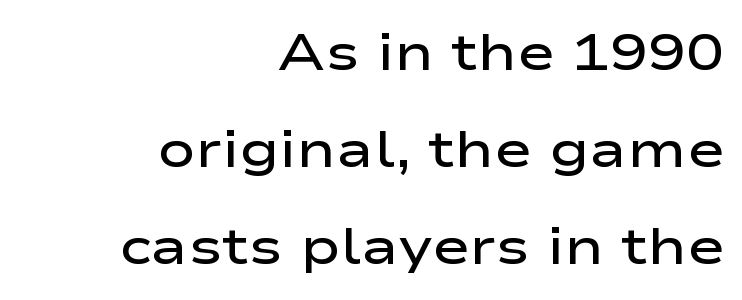
Style check: upright. Compared with typical paragraphs, the rows here are farther apart. The baseline area is clear. Serif or sans? Sans — the stroke terminals are bare.
